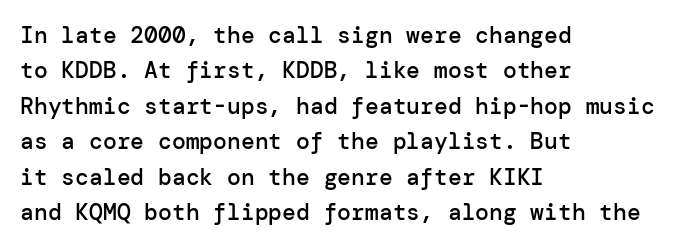
{"italic": "no", "bold": "semi", "underline": "no", "align": "left", "line_spacing": "normal", "line_spacing_ratio": 1.54, "letter_spacing": "normal", "letter_spacing_em": 0.0, "glyph_px": 23}
